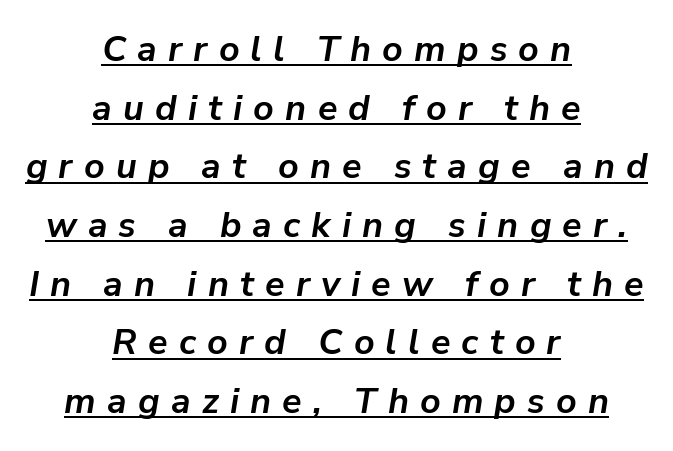
Q: Is the text bold? A: Yes.
Q: Is the text italic (slanted)? A: Yes, it leans right by about 9 degrees.
Q: Is the text underlined? A: Yes.
Q: How is the paragraph aligned? A: Centered.
Q: Is the spacing between letters normal or unusually wide? A: Unusually wide.
Q: Is the spacing between lines tight, normal or loose? A: Normal.
Q: Width (condensed, normal, or wide)? A: Normal.
Q: Stroke contrast? A: Low.
Q: x-height? A: Medium.
Q: Monospaced? A: No.
